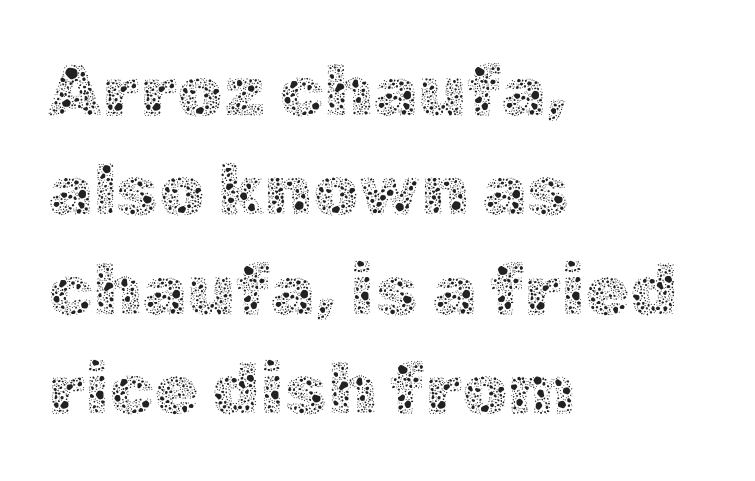
Honestly, the row spacing looks completely unremarkable. Reading down the block, your eye returns to a fixed left position each line. Underline: absent. It's the straight-up-and-down kind of type. Spacing verdict: proportional, widths tailored to each character.
